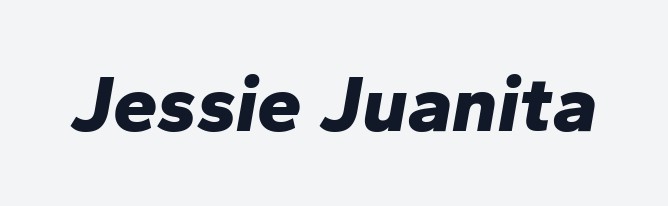
The image shows 80 px bold type, italic (leaning right); set normal letter spacing, not underlined; low stroke contrast and a medium x-height.
